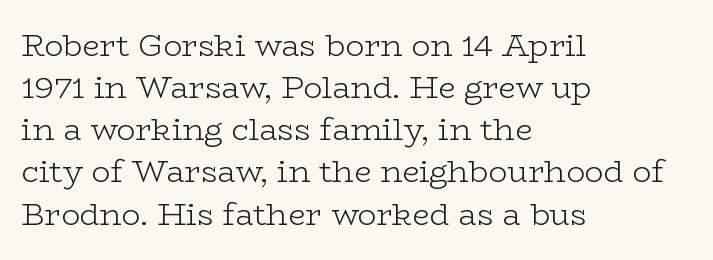
This block has exactly the height ordinary leading produces. Each row of text sits above clean, open space. The typography opts for an upright posture over an oblique one. The rendering uses natural spacing where letterforms have individual widths. The font family rendered here belongs to the serif group.
